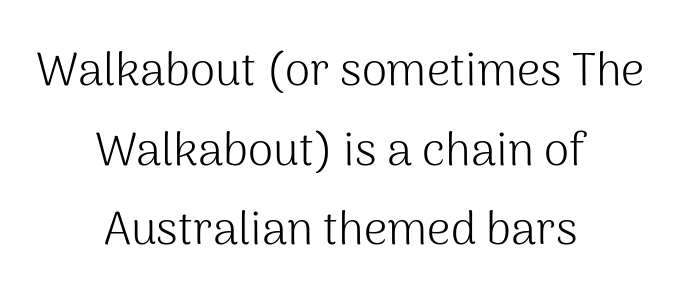
Q: Is the text bold? A: No.
Q: Is the text italic (slanted)? A: No, it is upright.
Q: Is the typeface a serif or a sans-serif typeface? A: Sans-serif.
Q: Is the text underlined? A: No.
Q: How is the paragraph aligned? A: Centered.
Q: Is the spacing between letters normal or unusually wide? A: Normal.
Q: Width (condensed, normal, or wide)? A: Normal.
Q: Stroke contrast? A: Medium.
Q: x-height? A: Medium.
Q: Monospaced? A: No.
